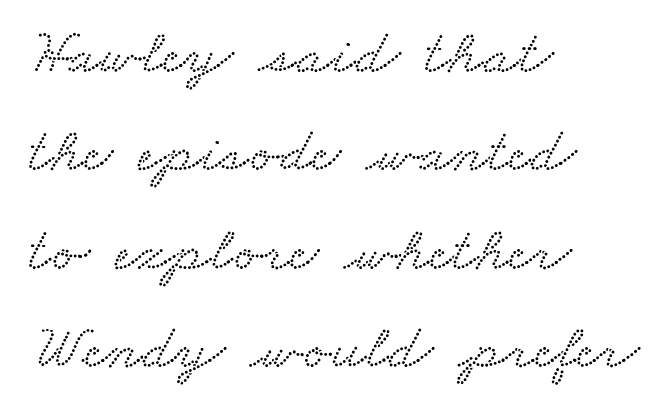
{"serif": "yes", "width": "wide", "stroke_contrast": "low", "x_height": "small", "monospaced": "no", "underline": "no", "align": "left", "line_spacing": "normal", "line_spacing_ratio": 1.56, "letter_spacing": "normal", "letter_spacing_em": 0.0, "glyph_px": 63}
